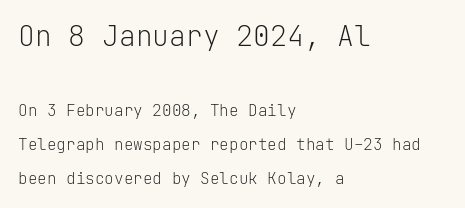
The image shows 28 px light sans-serif type, upright, monospaced; set left-aligned, loose line spacing (2.13x), normal letter spacing, not underlined; the first (top) block is 1.75x larger; low stroke contrast and a medium x-height.
